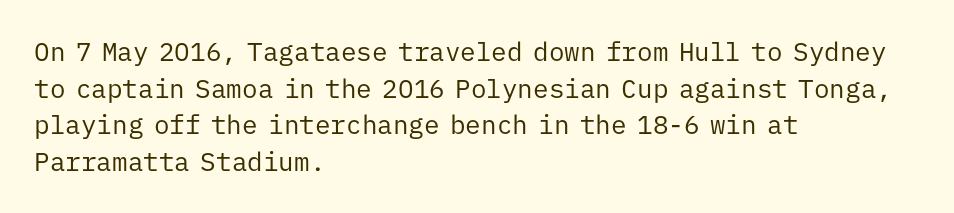
{"italic": "no", "bold": "no", "underline": "no", "align": "left", "line_spacing": "normal", "line_spacing_ratio": 1.41, "letter_spacing": "normal", "letter_spacing_em": 0.0, "glyph_px": 26}
